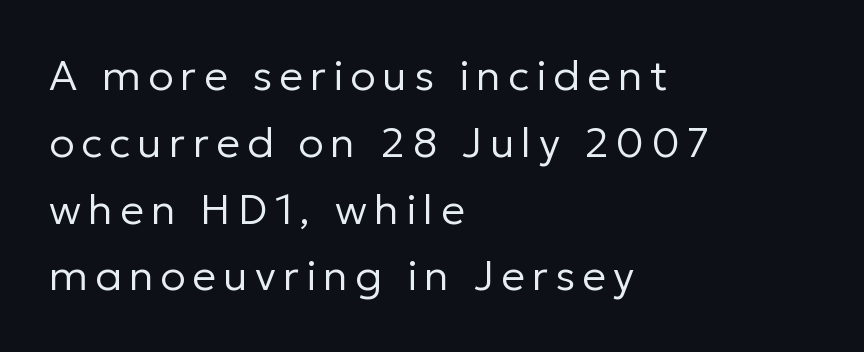
The image shows 42 px regular-weight sans-serif type, upright; set left-aligned, normal line spacing (1.59x), not underlined; low stroke contrast and a medium x-height.
